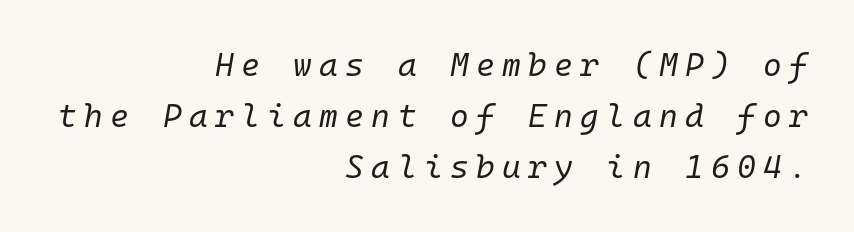
{"italic": "yes", "lean": "right", "slant_degrees": 10, "bold": "no", "weight": "regular", "width": "normal", "stroke_contrast": "low", "x_height": "medium", "monospaced": "yes", "underline": "no", "align": "right", "line_spacing": "normal", "line_spacing_ratio": 1.59, "letter_spacing": "wide", "letter_spacing_em": 0.23, "glyph_px": 32}
